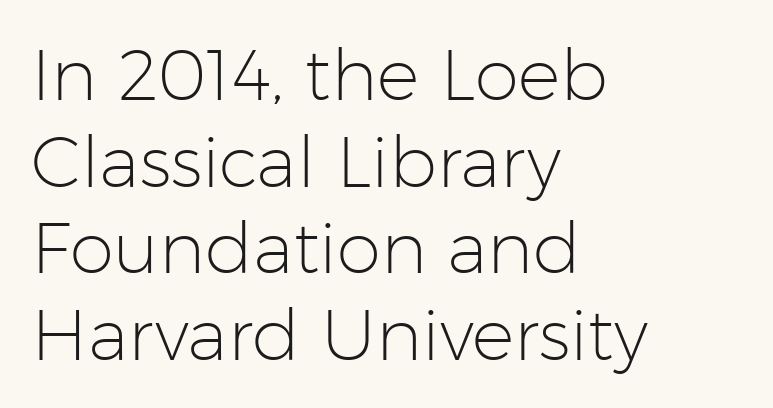
Q: Is the text bold? A: No.
Q: Is the text italic (slanted)? A: No, it is upright.
Q: Is the typeface a serif or a sans-serif typeface? A: Sans-serif.
Q: Is the text underlined? A: No.
Q: How is the paragraph aligned? A: Left-aligned.
Q: Is the spacing between letters normal or unusually wide? A: Normal.
Q: Width (condensed, normal, or wide)? A: Normal.
Q: Stroke contrast? A: Low.
Q: x-height? A: Medium.
Q: Monospaced? A: No.
